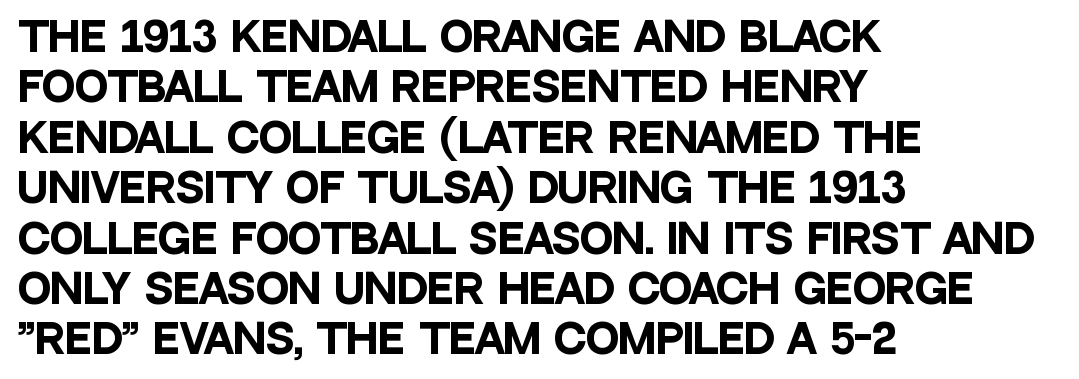
Horizontal bands of white between lines are of average thickness. These lines carry a lot of weight — the face is fully bold. Anything drawn beneath the words? Only blank space. The type is set solid horizontally, with unmodified tracking.
